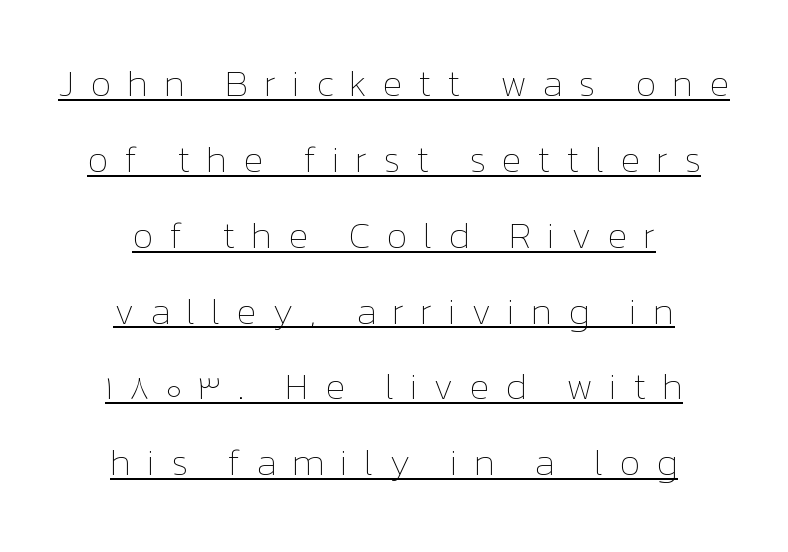
{"italic": "no", "bold": "no", "weight": "thin", "width": "normal", "stroke_contrast": "low", "x_height": "medium", "monospaced": "no", "underline": "yes", "align": "center", "line_spacing": "loose", "line_spacing_ratio": 2.05, "letter_spacing": "wide", "letter_spacing_em": 0.42, "glyph_px": 37}
